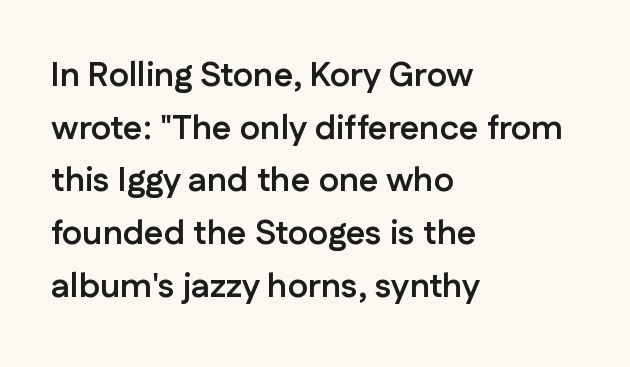
Check where the strokes stop: nothing finishes them off — pure sans. As a designer I'd log this as weight 700, bold. Honestly, the row spacing looks completely unremarkable. Students, note that the glyphs here touch the page at normal intervals. Nobody drew a line under any word here. This is roman type, the default non-slanted kind.
